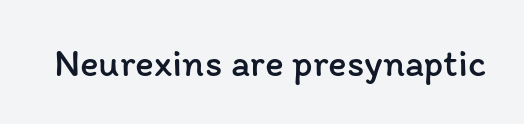
Glyph-to-glyph distance matches everyday printed text. Does the lettering tilt? It doesn't — this is upright. Words float on clear page, feet unadorned. Is this a fixed-width face? No — the glyphs have proportional, varying widths.
